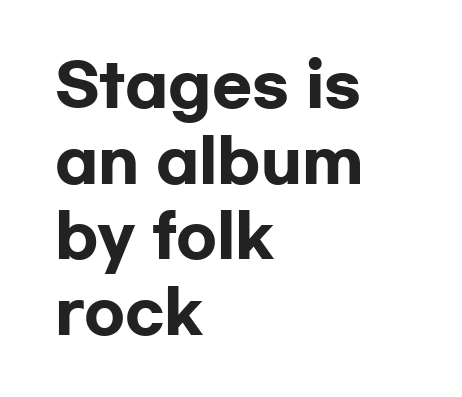
Q: Is the text bold? A: Yes.
Q: Is the text italic (slanted)? A: No, it is upright.
Q: Is the typeface a serif or a sans-serif typeface? A: Sans-serif.
Q: Is the text underlined? A: No.
Q: How is the paragraph aligned? A: Left-aligned.
Q: Is the spacing between letters normal or unusually wide? A: Normal.
Q: Is the spacing between lines tight, normal or loose? A: Normal.
Q: Width (condensed, normal, or wide)? A: Wide.
Q: Stroke contrast? A: Low.
Q: x-height? A: Medium.
Q: Monospaced? A: No.
